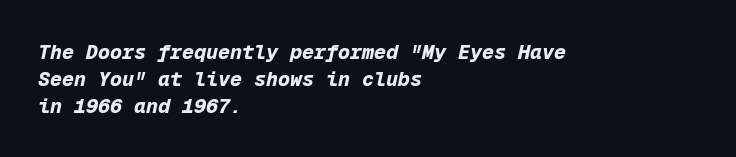
{"italic": "yes", "lean": "right", "slant_degrees": 12, "bold": "yes", "underline": "no", "align": "left", "line_spacing": "normal", "line_spacing_ratio": 1.35, "letter_spacing": "normal", "letter_spacing_em": 0.0, "glyph_px": 20}
